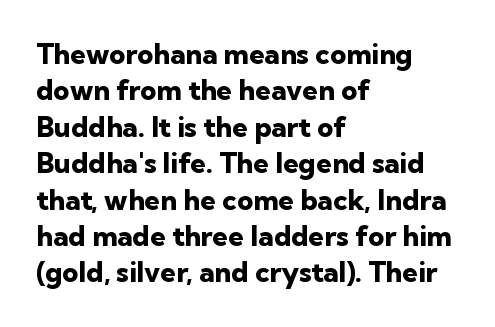
{"serif": "no", "italic": "no", "bold": "yes", "weight": "heavy", "width": "normal", "stroke_contrast": "low", "x_height": "medium", "monospaced": "no", "underline": "no", "align": "left", "line_spacing": "normal", "line_spacing_ratio": 1.3, "letter_spacing": "normal", "letter_spacing_em": 0.0, "glyph_px": 28}
